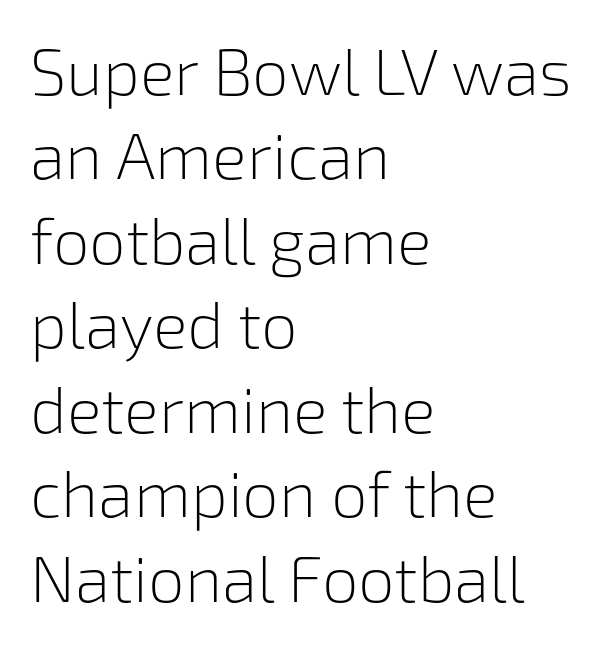
Q: Is the text bold? A: No.
Q: Is the text italic (slanted)? A: No, it is upright.
Q: Is the typeface a serif or a sans-serif typeface? A: Sans-serif.
Q: Is the text underlined? A: No.
Q: How is the paragraph aligned? A: Left-aligned.
Q: Is the spacing between letters normal or unusually wide? A: Normal.
Q: Is the spacing between lines tight, normal or loose? A: Normal.
Q: Width (condensed, normal, or wide)? A: Normal.
Q: Stroke contrast? A: Low.
Q: x-height? A: Medium.
Q: Monospaced? A: No.
